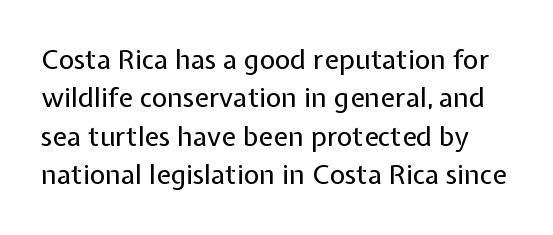
Q: Is the text bold? A: No.
Q: Is the text italic (slanted)? A: No, it is upright.
Q: Is the text underlined? A: No.
Q: Is the spacing between letters normal or unusually wide? A: Normal.
Q: Is the spacing between lines tight, normal or loose? A: Normal.
